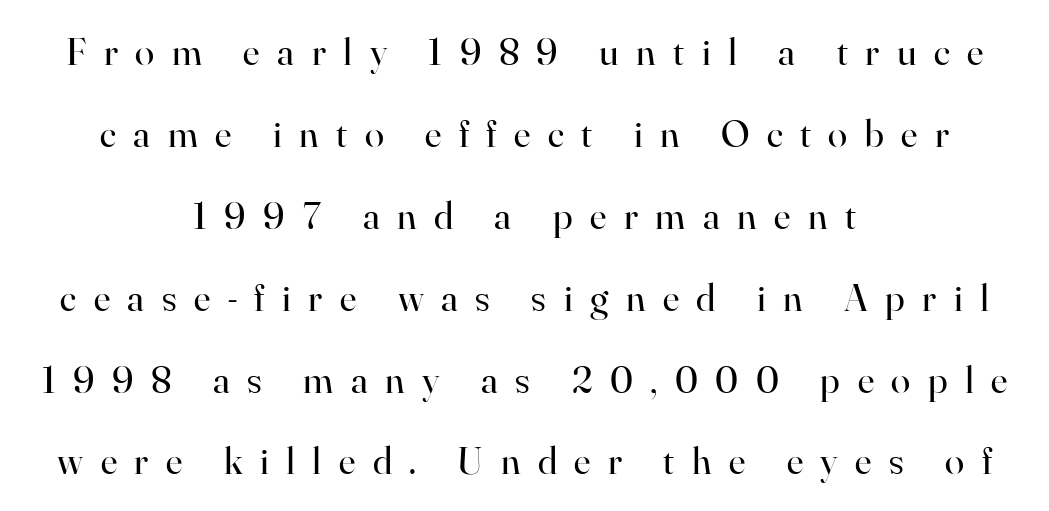
{"serif": "yes", "italic": "no", "bold": "no", "weight": "regular", "width": "normal", "stroke_contrast": "high", "x_height": "small", "monospaced": "no", "underline": "no", "align": "center", "line_spacing": "loose", "line_spacing_ratio": 2.1, "letter_spacing": "wide", "letter_spacing_em": 0.45, "glyph_px": 39}
